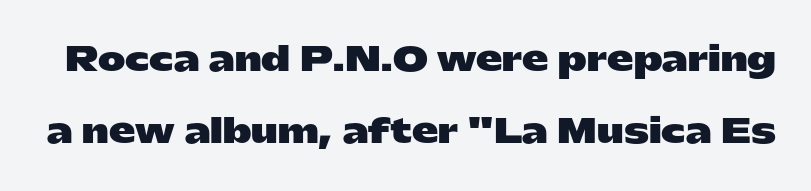
In terms of letterform style, serifs are entirely absent. Rows of type keep a wide berth in the vertical direction. The gap between lines stays unmarked. Every letter is thick-stroked: bold, no question.
